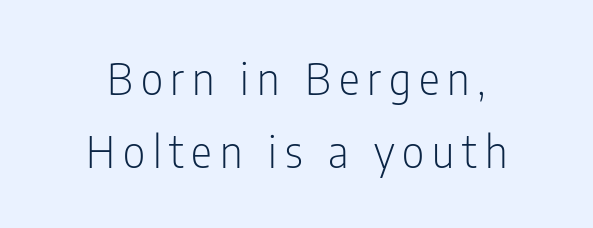
Q: Is the text bold? A: No.
Q: Is the text italic (slanted)? A: No, it is upright.
Q: Is the typeface a serif or a sans-serif typeface? A: Sans-serif.
Q: Is the text underlined? A: No.
Q: Is the spacing between lines tight, normal or loose? A: Normal.
Q: Width (condensed, normal, or wide)? A: Condensed.
Q: Stroke contrast? A: Low.
Q: x-height? A: Medium.
Q: Monospaced? A: No.
